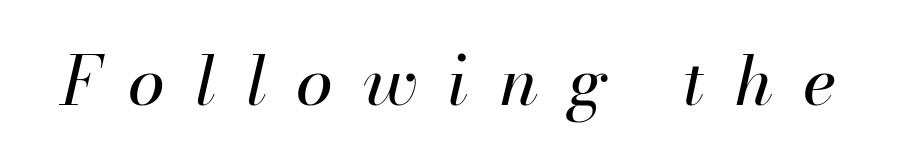
{"italic": "yes", "lean": "right", "slant_degrees": 13, "bold": "no", "weight": "regular", "width": "normal", "stroke_contrast": "high", "x_height": "small", "monospaced": "no", "underline": "no", "letter_spacing": "wide", "letter_spacing_em": 0.45, "glyph_px": 67}
